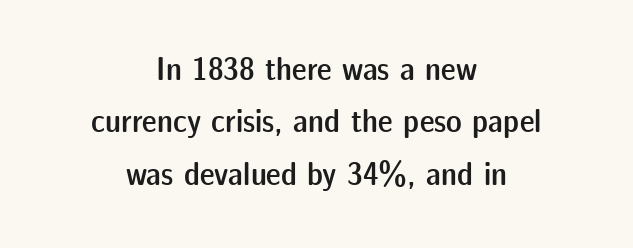
Q: Is the text bold? A: Semi-bold.
Q: Is the text italic (slanted)? A: No, it is upright.
Q: Is the typeface a serif or a sans-serif typeface? A: Sans-serif.
Q: Is the text underlined? A: No.
Q: How is the paragraph aligned? A: Centered.
Q: Is the spacing between letters normal or unusually wide? A: Normal.
Q: Is the spacing between lines tight, normal or loose? A: Normal.
Q: Width (condensed, normal, or wide)? A: Normal.
Q: Stroke contrast? A: Low.
Q: x-height? A: Medium.
Q: Monospaced? A: No.
